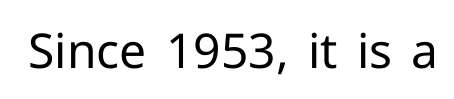
Observe the absence of serifs on each vertical stroke in this sample. The passage shown has conventional tracking throughout. Every character sits straight up, as roman type does. No letter is thick-stroked: the sample isn't bold. Think of a printed novel: that variable character pitch is what you see here. The area under the type is left untouched.
